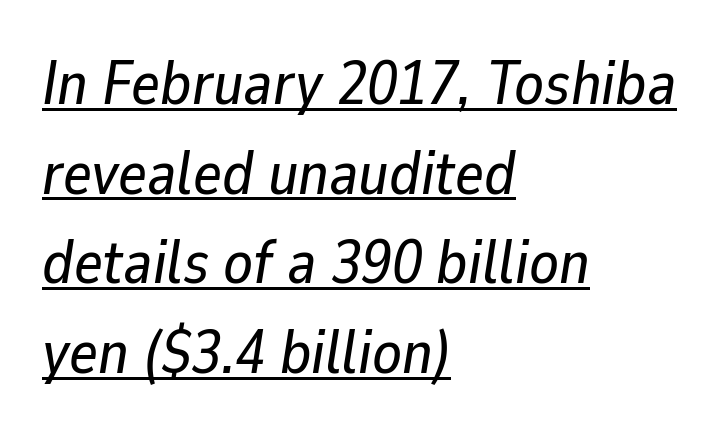
This is oblique type, the kind used for emphasis or titles. Each new line begins a customary step beneath the previous one. The rendering uses natural spacing where letterforms have individual widths. Letter spacing: default.
